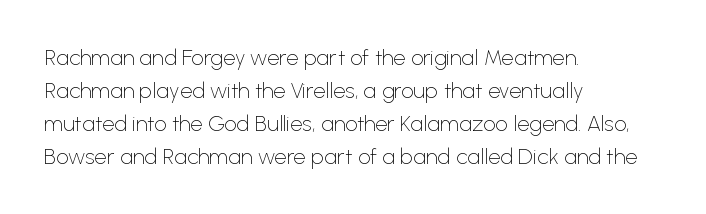
Q: Is the text bold? A: No.
Q: Is the text italic (slanted)? A: No, it is upright.
Q: Is the text underlined? A: No.
Q: How is the paragraph aligned? A: Left-aligned.
Q: Is the spacing between letters normal or unusually wide? A: Normal.
Q: Is the spacing between lines tight, normal or loose? A: Normal.
